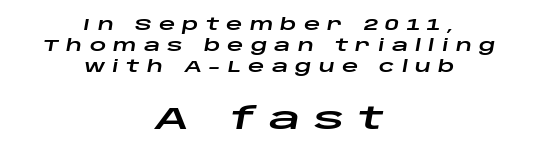
{"italic": "yes", "lean": "right", "slant_degrees": 10, "width": "wide", "stroke_contrast": "low", "x_height": "large", "monospaced": "no", "underline": "no", "align": "center", "line_spacing": "normal", "line_spacing_ratio": 1.3, "letter_spacing": "wide", "letter_spacing_em": 0.45, "larger_block": "second", "size_ratio": 1.94, "glyph_px": 31}
